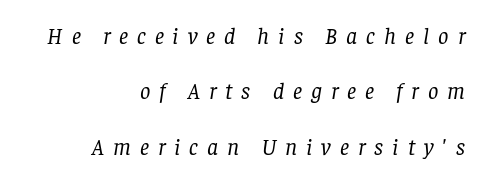
{"italic": "yes", "lean": "right", "slant_degrees": 8, "bold": "no", "underline": "no", "align": "right", "line_spacing": "loose", "line_spacing_ratio": 2.41, "letter_spacing": "wide", "letter_spacing_em": 0.39, "glyph_px": 23}
